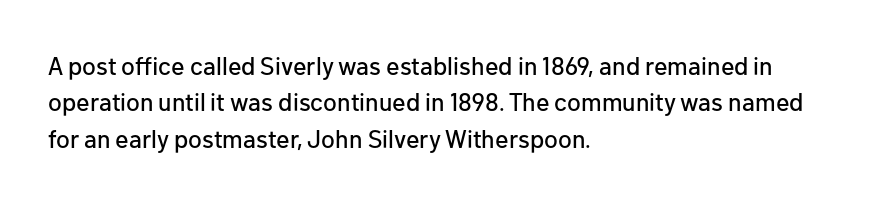
{"italic": "no", "underline": "no", "align": "left", "line_spacing": "normal", "line_spacing_ratio": 1.46, "letter_spacing": "normal", "letter_spacing_em": 0.0, "glyph_px": 25}
